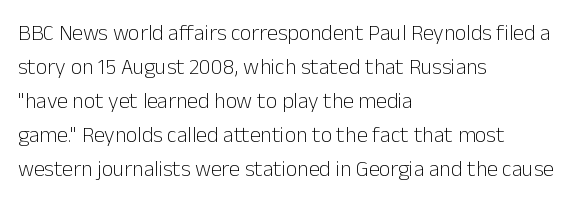
These lines stack with their left ends in a neat column. Any mark beneath the type? The region is blank. Short note: letters normally spaced. The type sits square on the baseline with zero lean.
